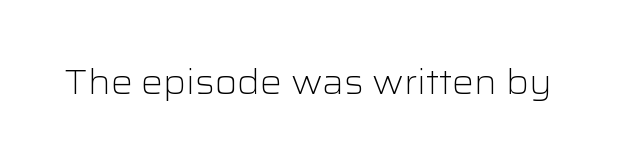
The image shows 34 px light, wide sans-serif type, upright; set normal letter spacing, not underlined; low stroke contrast and a medium x-height.
